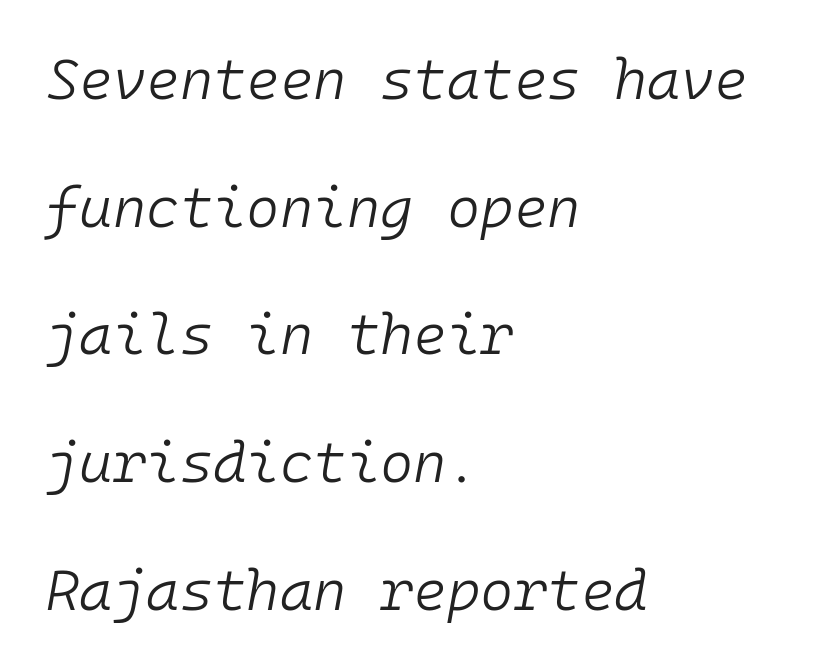
You could count columns in this text — the font is strictly monospaced. Nothing heavy about these letters — not bold at all. Posture: slanted. This block would shrink considerably if given ordinary leading; it's expanded now. This sample uses plain, unmodified letter spacing.
